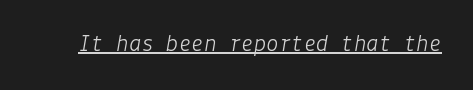
Q: Is the text bold? A: No.
Q: Is the text italic (slanted)? A: Yes, it leans right by about 9 degrees.
Q: Is the text underlined? A: Yes.
Q: Is the spacing between letters normal or unusually wide? A: Normal.
